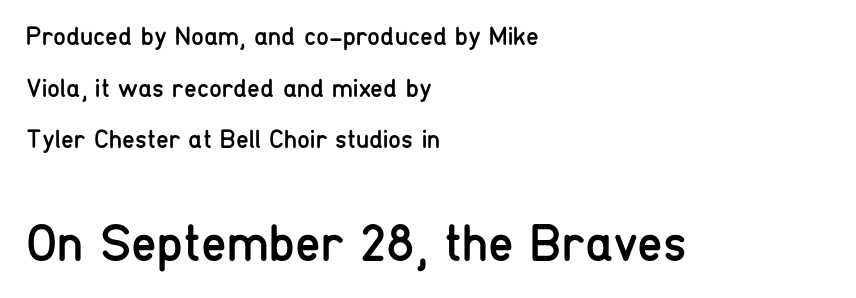
The lower block of text is set noticeably larger than the block above it. Nobody touched the tracking dial on this one. Stroke mass is kept to a normal reading level or below. One glance says open: line gaps are wider than usual. The characters display no serif detailing; their extremities are plain.
